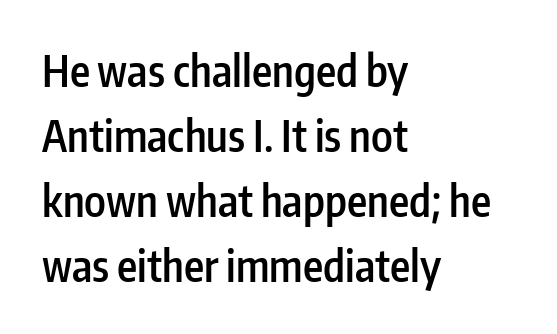
The compositor pushed each line to the left boundary. The rendering shows plain stroke endings on the letterforms — a sans-serif design. The rendering uses a moderate line-height, typical for paragraphs. The space beneath each line is pristine and unruled.
